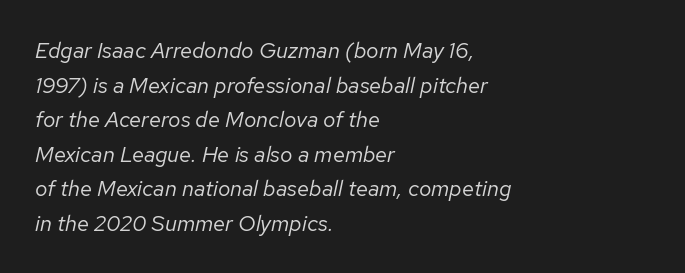
The image shows 22 px text type, italic (leaning right); set left-aligned, normal line spacing (1.57x), normal letter spacing, not underlined.
